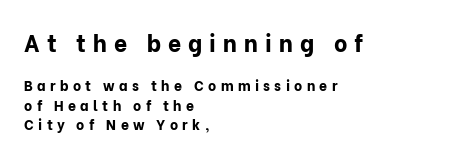
{"italic": "no", "bold": "yes", "underline": "no", "align": "left", "line_spacing": "normal", "line_spacing_ratio": 1.39, "letter_spacing": "wide", "letter_spacing_em": 0.31, "larger_block": "first", "size_ratio": 1.64, "glyph_px": 23}
